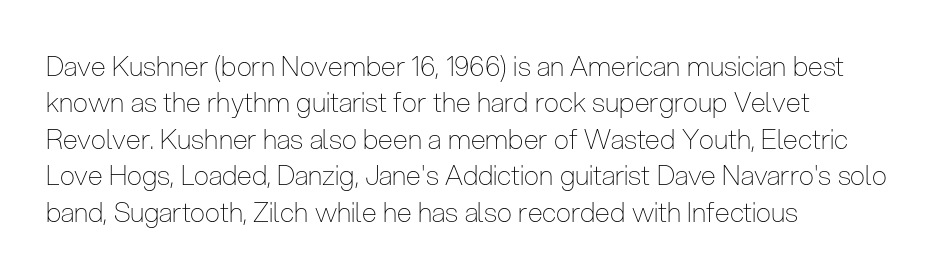
Q: Is the text bold? A: No.
Q: Is the text italic (slanted)? A: No, it is upright.
Q: Is the text underlined? A: No.
Q: How is the paragraph aligned? A: Left-aligned.
Q: Is the spacing between letters normal or unusually wide? A: Normal.
Q: Is the spacing between lines tight, normal or loose? A: Normal.
